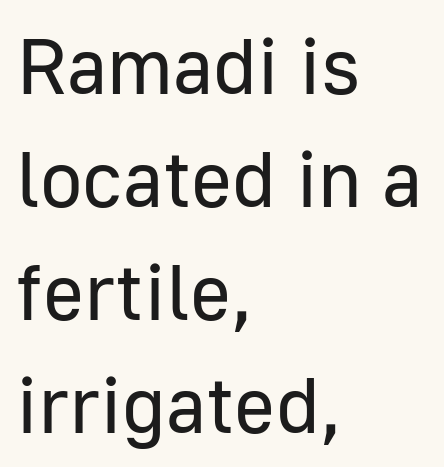
Each letter keeps its own natural width here, so spacing adapts to shape. You could call the tracking neutral — neither tight nor loose. Successive baselines arrive at the customary interval. The cut favours lightness, reaching ordinary text weight at its darkest. Each line starts at the same left margin while the right side varies.
